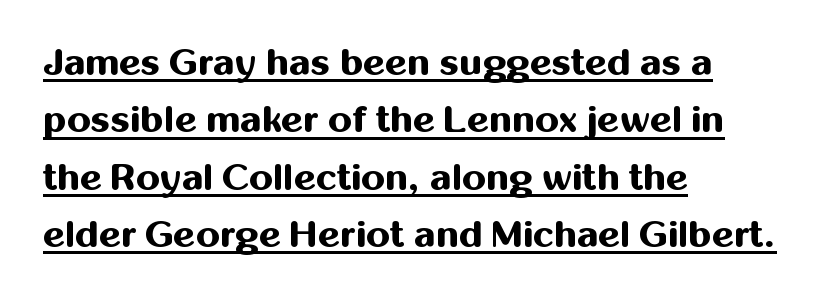
The image shows 38 px bold sans-serif type, upright; set left-aligned, normal line spacing (1.51x), normal letter spacing, underlined; medium stroke contrast and a medium x-height.
